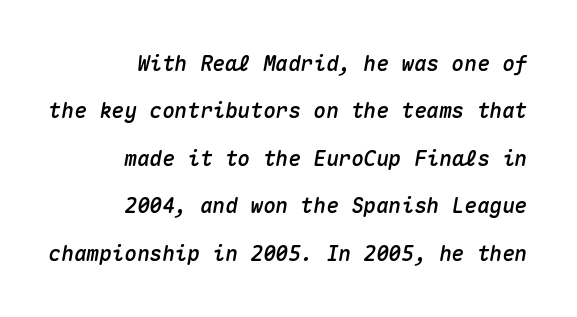
{"italic": "yes", "lean": "right", "slant_degrees": 10, "underline": "no", "align": "right", "line_spacing": "loose", "line_spacing_ratio": 2.26, "letter_spacing": "normal", "letter_spacing_em": 0.0, "glyph_px": 21}
